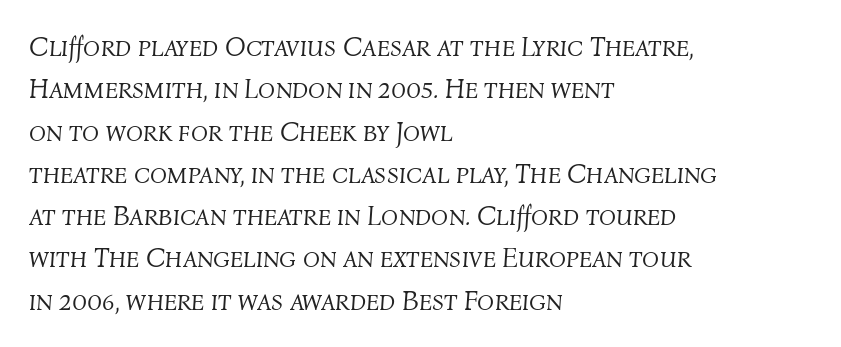
Q: Is the text bold? A: No.
Q: Is the text italic (slanted)? A: Yes, it leans right by about 4 degrees.
Q: Is the text underlined? A: No.
Q: How is the paragraph aligned? A: Left-aligned.
Q: Is the spacing between letters normal or unusually wide? A: Normal.
Q: Is the spacing between lines tight, normal or loose? A: Normal.
Q: Width (condensed, normal, or wide)? A: Normal.
Q: Stroke contrast? A: Medium.
Q: x-height? A: Medium.
Q: Monospaced? A: No.
